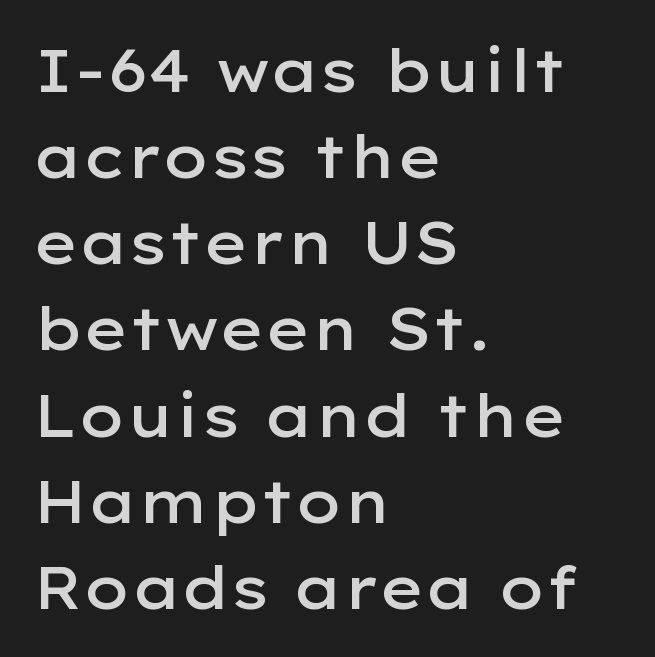
Reading down the block, your eye returns to a fixed left position each line. Ordinary non-slanted type is in use. The block of text has a typical density, with ordinary space between rows. The face used here is rendered with its standard letterfit. The passage shown is typed in a proportional face where columns would drift.
